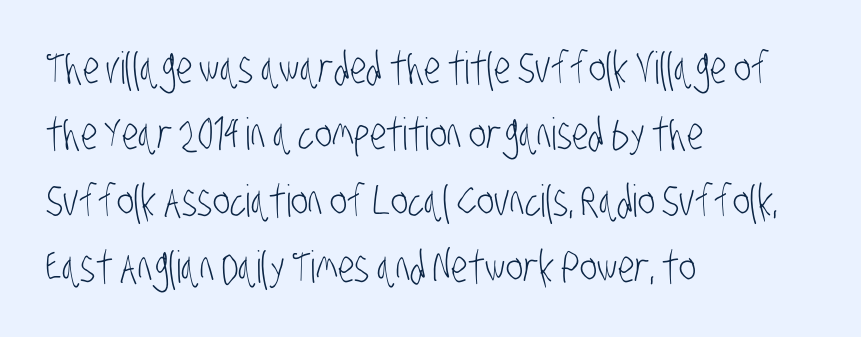
Q: Is the text bold? A: No.
Q: Is the typeface a serif or a sans-serif typeface? A: Sans-serif.
Q: Is the text underlined? A: No.
Q: How is the paragraph aligned? A: Left-aligned.
Q: Is the spacing between letters normal or unusually wide? A: Normal.
Q: Is the spacing between lines tight, normal or loose? A: Normal.
Q: Width (condensed, normal, or wide)? A: Condensed.
Q: Stroke contrast? A: Low.
Q: x-height? A: Large.
Q: Monospaced? A: No.
